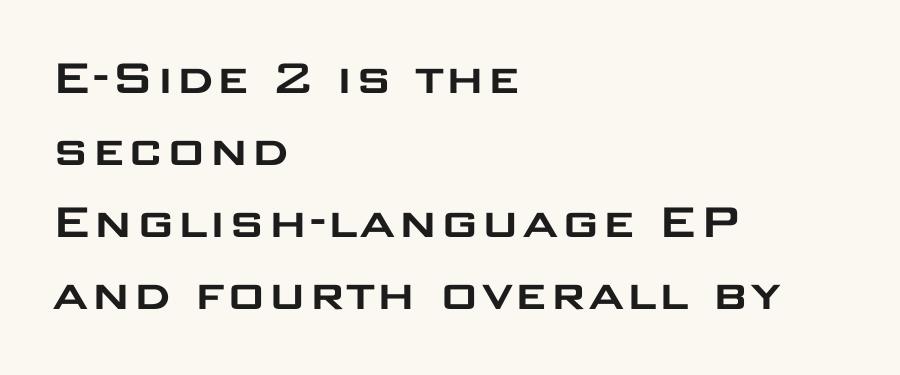
Q: Is the text italic (slanted)? A: No, it is upright.
Q: Is the typeface a serif or a sans-serif typeface? A: Sans-serif.
Q: Is the text underlined? A: No.
Q: How is the paragraph aligned? A: Left-aligned.
Q: Is the spacing between letters normal or unusually wide? A: Normal.
Q: Is the spacing between lines tight, normal or loose? A: Normal.
Q: Width (condensed, normal, or wide)? A: Wide.
Q: Stroke contrast? A: Low.
Q: x-height? A: Large.
Q: Monospaced? A: No.
